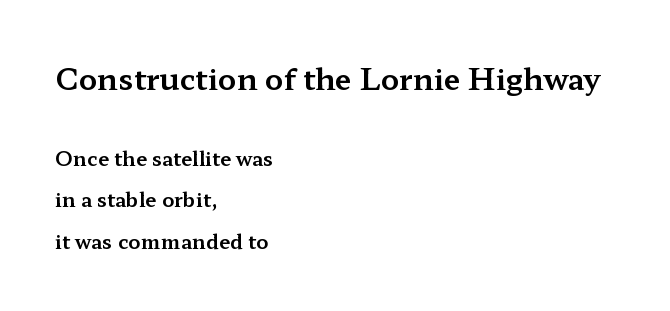
Q: Is the text italic (slanted)? A: No, it is upright.
Q: Is the typeface a serif or a sans-serif typeface? A: Serif.
Q: Is the text underlined? A: No.
Q: How is the paragraph aligned? A: Left-aligned.
Q: Is the spacing between letters normal or unusually wide? A: Normal.
Q: Is the spacing between lines tight, normal or loose? A: Loose.
Q: Which block of text is set in a larger size, the first (top) or the second (bottom)? A: The first (top) one.
Q: Width (condensed, normal, or wide)? A: Wide.
Q: Stroke contrast? A: Medium.
Q: x-height? A: Medium.
Q: Monospaced? A: No.
